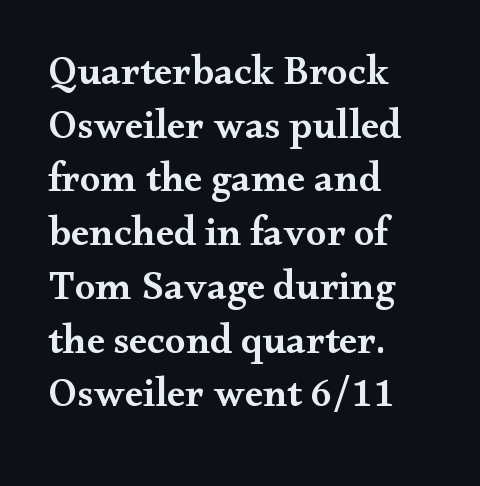
The image shows 41 px semibold, wide serif type, upright; set left-aligned, normal line spacing (1.31x), normal letter spacing, not underlined; medium stroke contrast and a small x-height.
